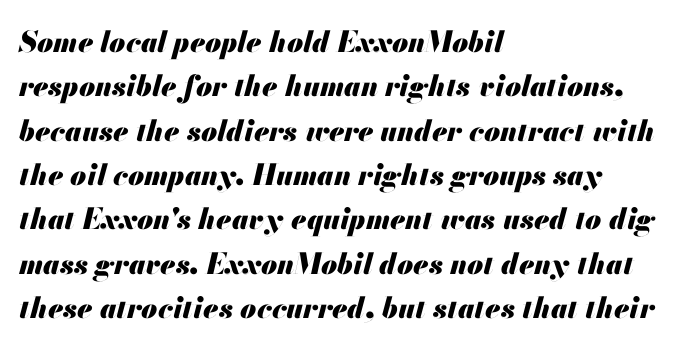
The image shows 29 px heavy type, italic (leaning right); set left-aligned, normal line spacing (1.53x), normal letter spacing, not underlined; medium stroke contrast and a small x-height.
